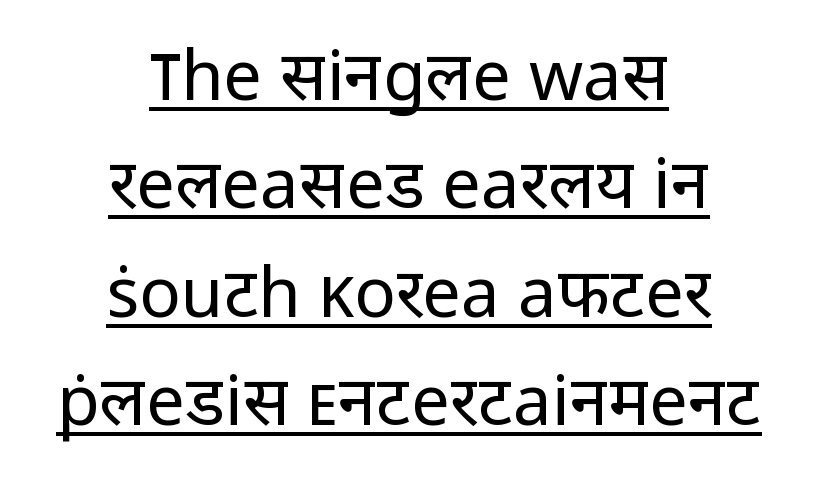
The image shows 69 px regular-weight sans-serif type, upright; set centered, normal line spacing (1.57x), normal letter spacing, underlined; low stroke contrast and a medium x-height.
